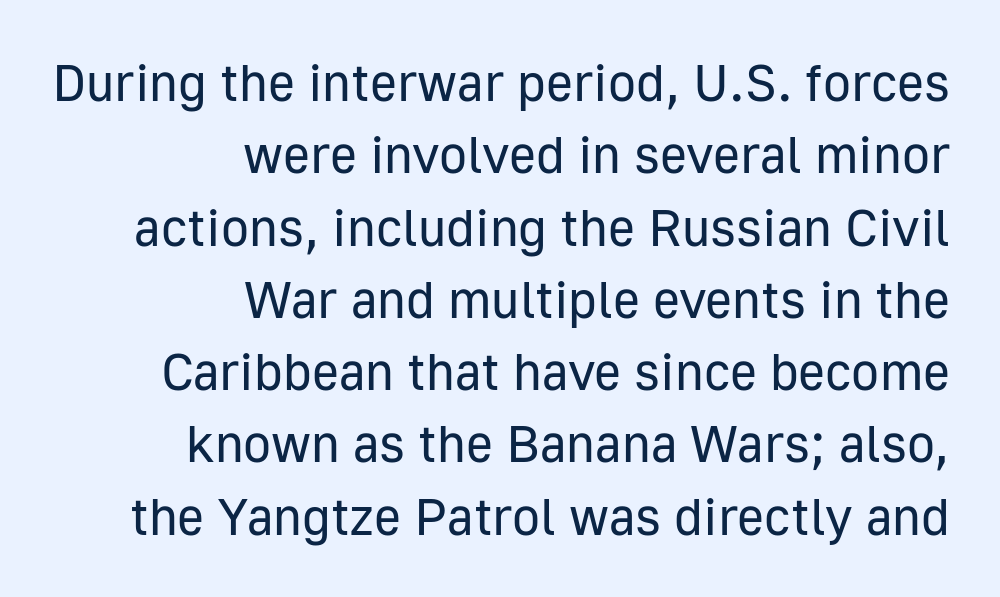
Q: Is the text bold? A: No.
Q: Is the text italic (slanted)? A: No, it is upright.
Q: Is the typeface a serif or a sans-serif typeface? A: Sans-serif.
Q: Is the text underlined? A: No.
Q: How is the paragraph aligned? A: Right-aligned.
Q: Is the spacing between letters normal or unusually wide? A: Normal.
Q: Is the spacing between lines tight, normal or loose? A: Normal.
Q: Width (condensed, normal, or wide)? A: Normal.
Q: Stroke contrast? A: Low.
Q: x-height? A: Medium.
Q: Monospaced? A: No.
